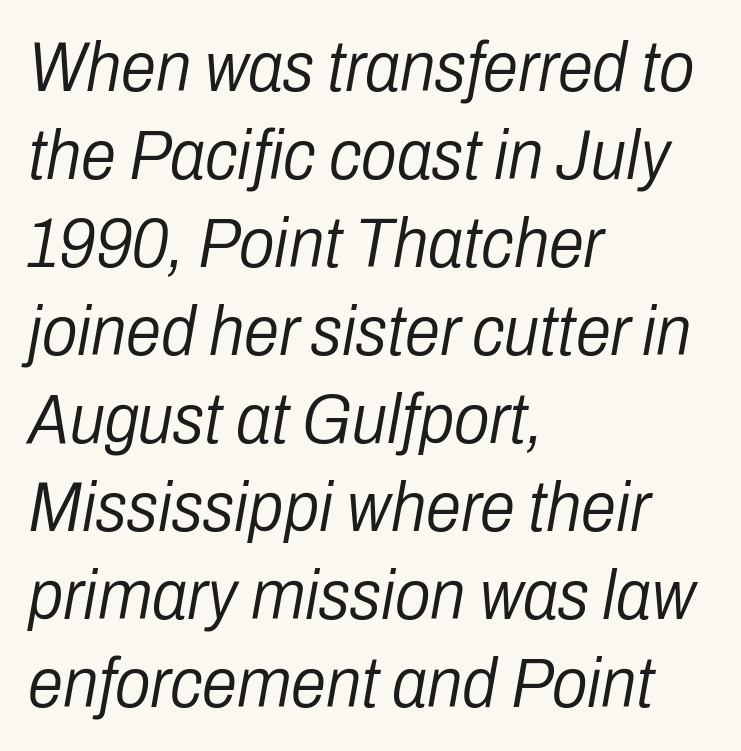
The image shows 71 px light, condensed type, italic (leaning right); set left-aligned, line spacing 1.24x, normal letter spacing, not underlined; low stroke contrast and a medium x-height.
